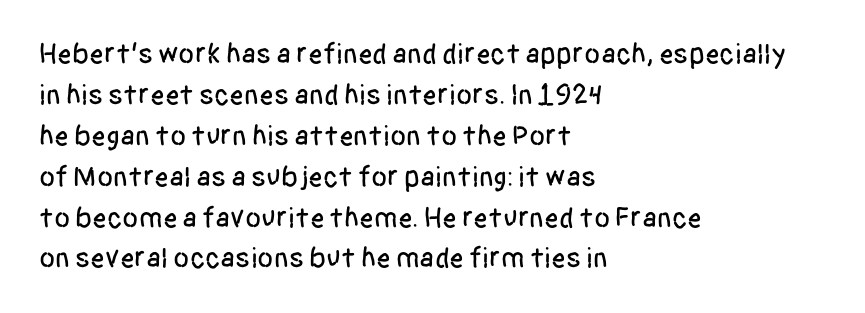
The image shows 29 px condensed sans-serif type, upright; set left-aligned, normal line spacing (1.41x), normal letter spacing, not underlined; low stroke contrast and a large x-height.
